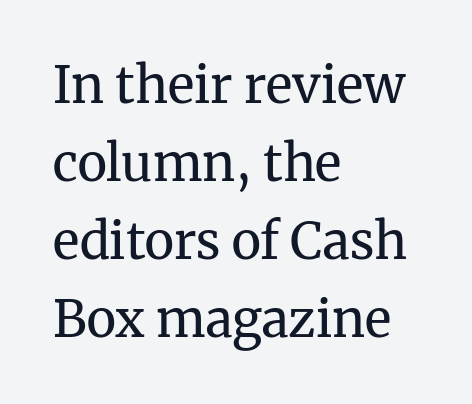
{"serif": "yes", "italic": "no", "bold": "no", "weight": "regular", "width": "normal", "stroke_contrast": "medium", "x_height": "medium", "monospaced": "no", "underline": "no", "align": "left", "line_spacing": "normal", "line_spacing_ratio": 1.56, "letter_spacing": "normal", "letter_spacing_em": 0.0, "glyph_px": 50}
